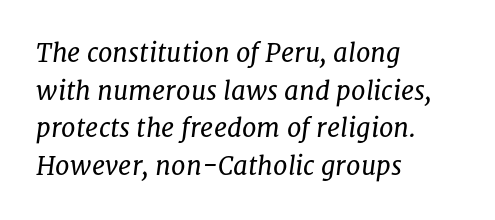
Glance below the letters and you will spot only blank space. The letters look calm and open, with moderate or lighter stems. The font's italic variant was chosen for this text. The lines in this sample share a left origin and differ only in where they stop. Regarding leading, the lines here are spaced in the standard way.
